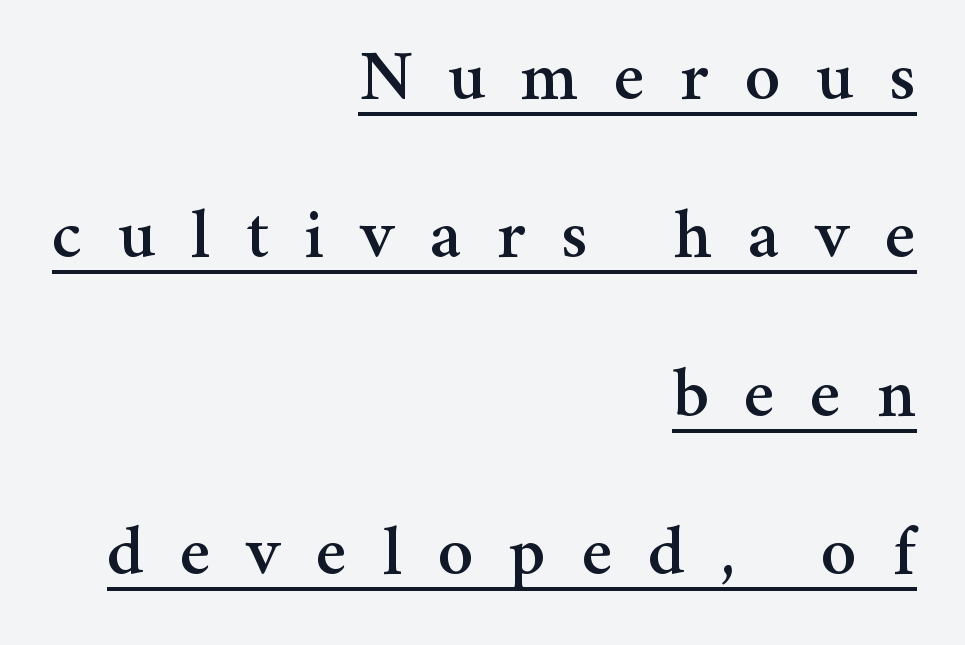
The image shows 71 px serif type, upright; set right-aligned, loose line spacing (2.23x), unusually wide letter spacing (+0.5 em), underlined; medium stroke contrast and a medium x-height.
